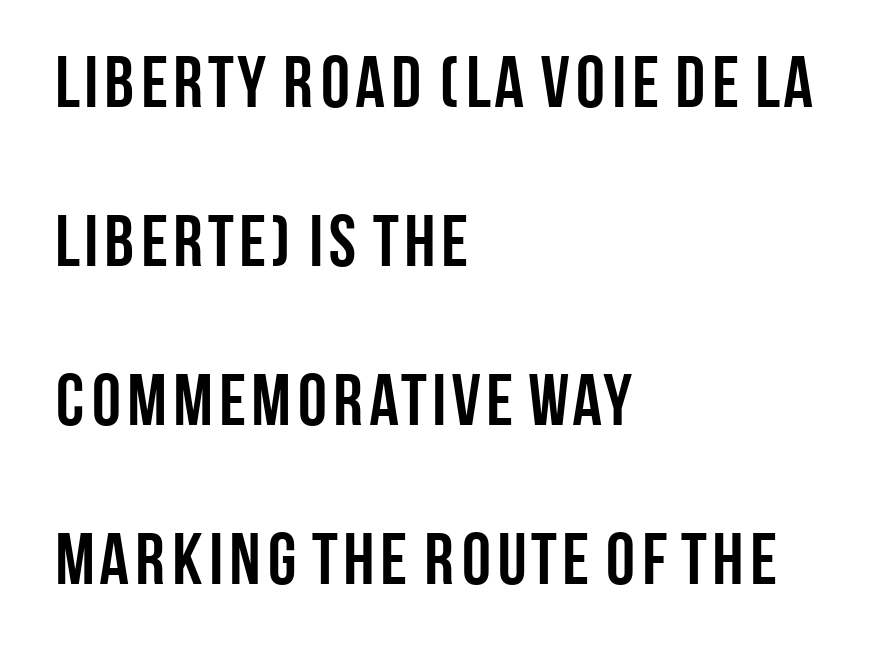
The image shows 73 px semibold, condensed sans-serif type, upright; set left-aligned, loose line spacing (2.18x), normal letter spacing, not underlined; low stroke contrast and a large x-height.
